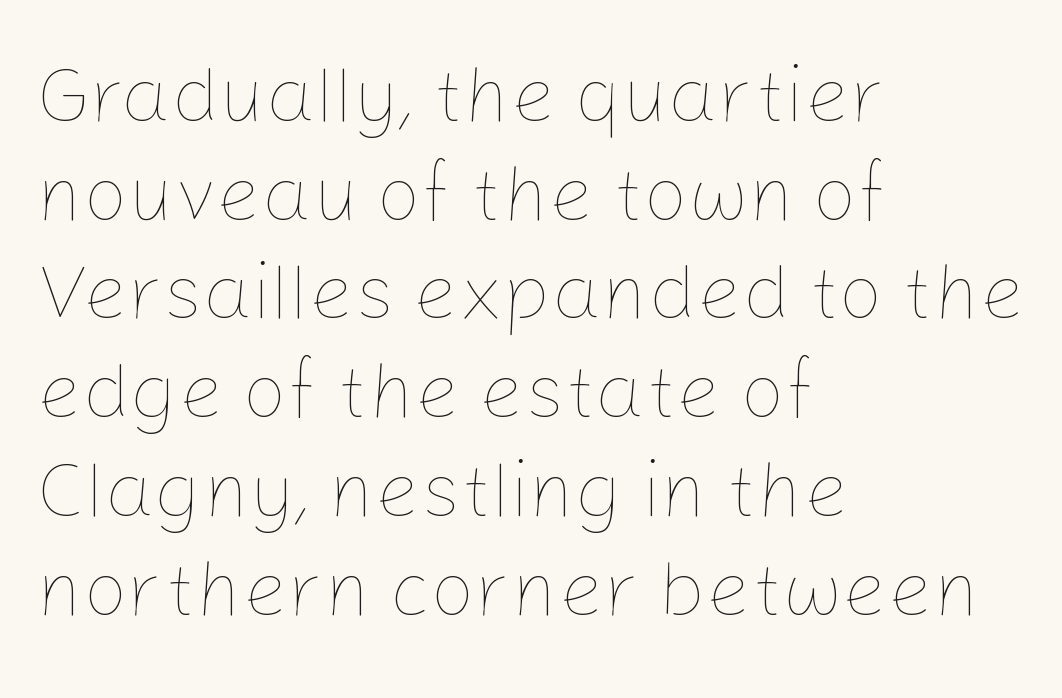
The weight would be labelled regular, book, light, or lighter still. These lines keep a tight, regular rhythm from letter to letter. Honestly, the row spacing looks completely unremarkable. Do the characters align in a grid? No, the font is proportional. The specimen reads as upright at a glance. Clear beneath every line of the passage.
